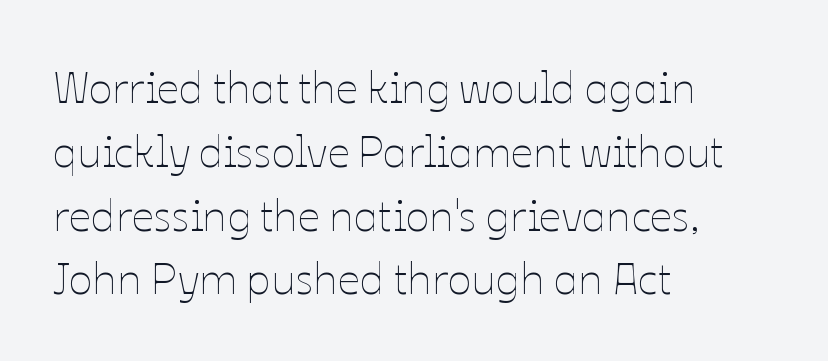
Q: Is the text bold? A: No.
Q: Is the text italic (slanted)? A: No, it is upright.
Q: Is the text underlined? A: No.
Q: How is the paragraph aligned? A: Left-aligned.
Q: Is the spacing between letters normal or unusually wide? A: Normal.
Q: Is the spacing between lines tight, normal or loose? A: Normal.
Q: Width (condensed, normal, or wide)? A: Normal.
Q: Stroke contrast? A: Low.
Q: x-height? A: Medium.
Q: Monospaced? A: No.
